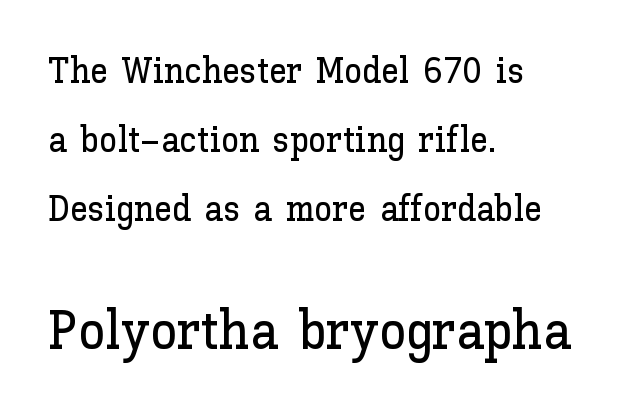
The image shows 54 px text type, upright; set left-aligned, loose line spacing (1.91x), normal letter spacing, not underlined; the second (bottom) block is 1.5x larger; low stroke contrast and a medium x-height.
